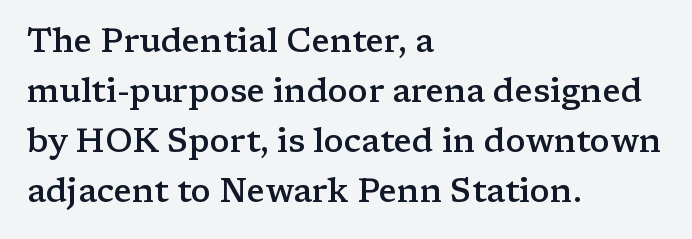
Q: Is the text bold? A: Semi-bold.
Q: Is the text italic (slanted)? A: No, it is upright.
Q: Is the typeface a serif or a sans-serif typeface? A: Serif.
Q: Is the text underlined? A: No.
Q: How is the paragraph aligned? A: Left-aligned.
Q: Is the spacing between letters normal or unusually wide? A: Normal.
Q: Is the spacing between lines tight, normal or loose? A: Normal.
Q: Width (condensed, normal, or wide)? A: Wide.
Q: Stroke contrast? A: Low.
Q: x-height? A: Medium.
Q: Monospaced? A: No.
